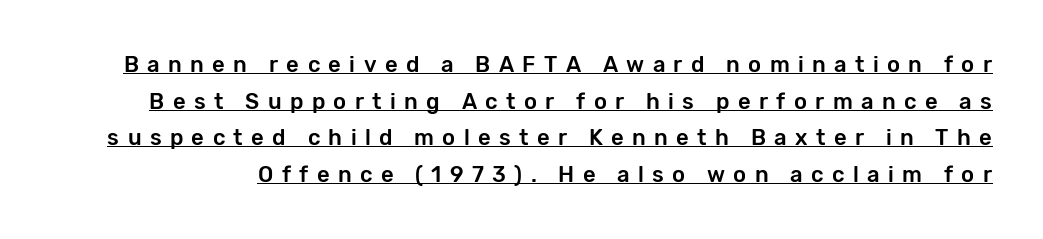
Q: Is the text italic (slanted)? A: No, it is upright.
Q: Is the text underlined? A: Yes.
Q: Is the spacing between letters normal or unusually wide? A: Unusually wide.
Q: Is the spacing between lines tight, normal or loose? A: Normal.
